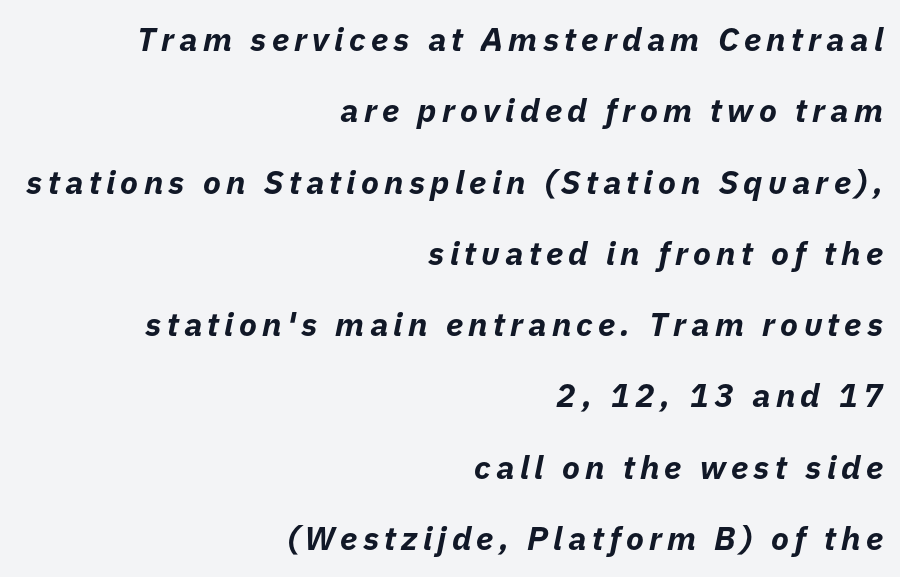
The image shows 33 px bold type, italic (leaning right); set right-aligned, loose line spacing (2.16x), not underlined; low stroke contrast and a medium x-height.
